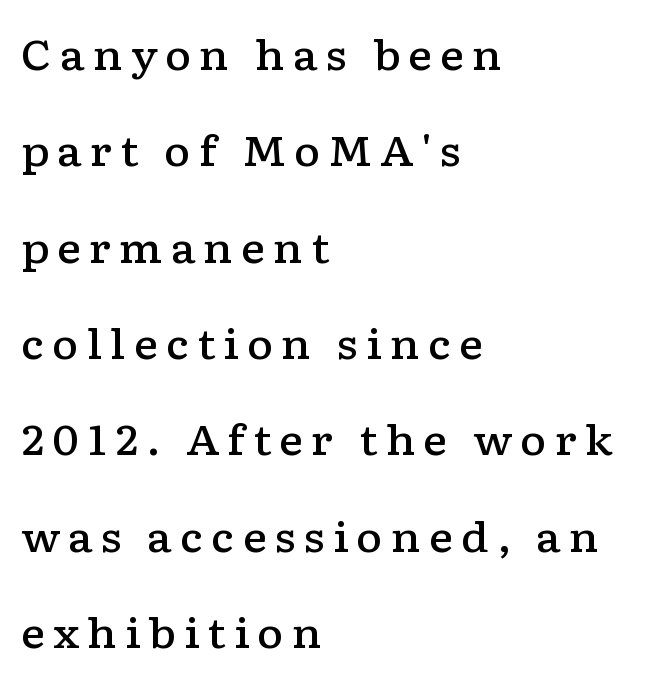
{"serif": "yes", "italic": "no", "bold": "semi", "weight": "semibold", "width": "wide", "stroke_contrast": "low", "x_height": "medium", "monospaced": "no", "underline": "no", "align": "left", "line_spacing": "loose", "line_spacing_ratio": 2.35, "glyph_px": 41}
